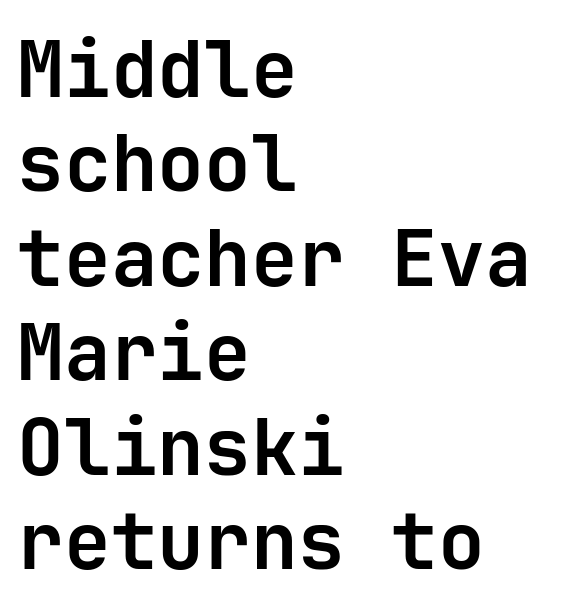
{"serif": "no", "italic": "no", "bold": "yes", "weight": "bold", "width": "normal", "stroke_contrast": "low", "x_height": "medium", "monospaced": "yes", "underline": "no", "align": "left", "line_spacing_ratio": 1.21, "letter_spacing": "normal", "letter_spacing_em": 0.0, "glyph_px": 78}
